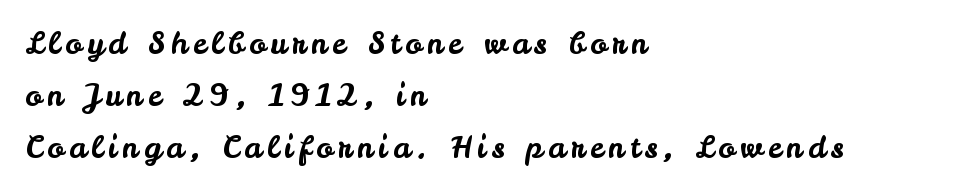
Q: Is the text italic (slanted)? A: Yes.
Q: Is the typeface a serif or a sans-serif typeface? A: Sans-serif.
Q: Is the text underlined? A: No.
Q: How is the paragraph aligned? A: Left-aligned.
Q: Width (condensed, normal, or wide)? A: Normal.
Q: Stroke contrast? A: Low.
Q: x-height? A: Small.
Q: Monospaced? A: No.
